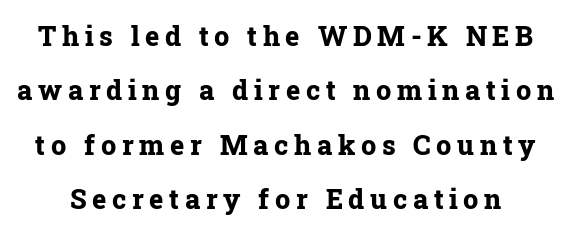
{"italic": "no", "bold": "yes", "underline": "no", "line_spacing": "loose", "line_spacing_ratio": 2.01, "letter_spacing": "wide", "letter_spacing_em": 0.21, "glyph_px": 27}
